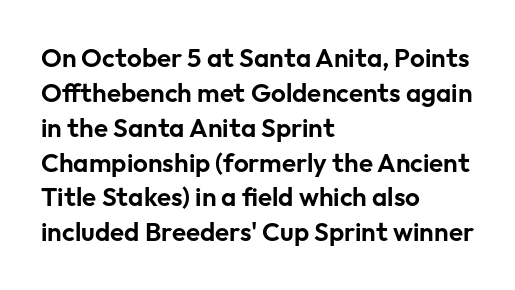
The letters stand straight up with perfectly vertical stems. Anything drawn beneath the words? Only blank space. Vertical spacing — default. Short note: letters normally spaced. Leftover space on each line is placed entirely after the last word.
